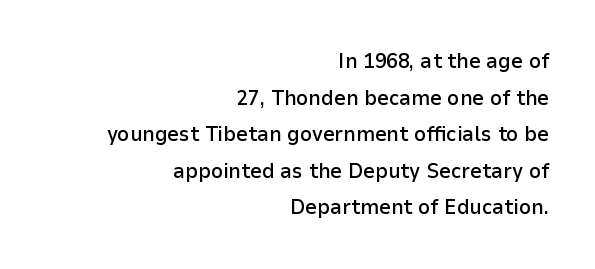
{"italic": "no", "bold": "semi", "underline": "no", "align": "right", "line_spacing_ratio": 1.74, "letter_spacing": "normal", "letter_spacing_em": 0.0, "glyph_px": 21}
